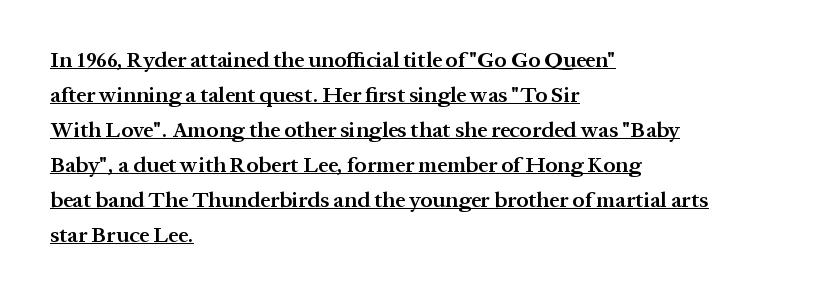
The words here are underlined. One-word summary of the alignment: left. Successive baselines arrive at the customary interval. I'd describe the lettering as semibold — firm but not a full bold.
